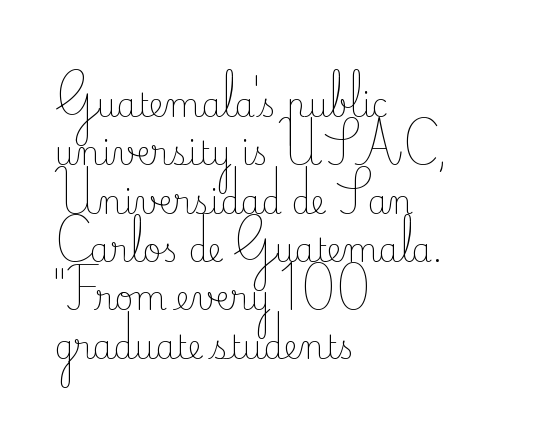
{"serif": "yes", "italic": "no", "bold": "no", "weight": "light", "width": "normal", "stroke_contrast": "low", "x_height": "small", "monospaced": "no", "underline": "no", "align": "left", "line_spacing": "normal", "line_spacing_ratio": 1.51, "letter_spacing": "normal", "letter_spacing_em": 0.0, "glyph_px": 32}
